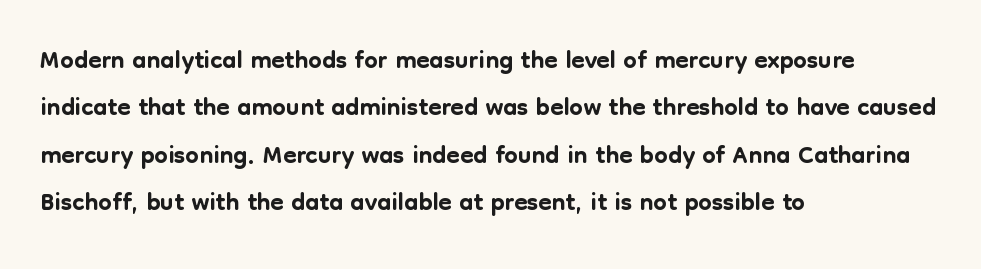
Descenders hang freely into open space. A typesetter would call this zero additional tracking. Regarding leading, the lines here are spaced in the standard way. Horizontal alignment here is leftward, the default for most running prose.
